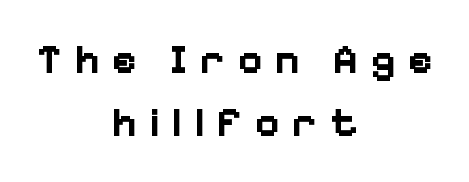
{"serif": "no", "italic": "no", "bold": "yes", "weight": "bold", "width": "normal", "stroke_contrast": "low", "x_height": "medium", "monospaced": "no", "underline": "no", "align": "center", "line_spacing": "normal", "line_spacing_ratio": 1.5, "letter_spacing": "wide", "letter_spacing_em": 0.29, "glyph_px": 42}
